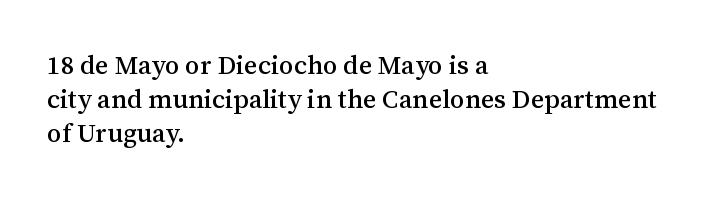
The ragged edge is on the right, which tells us the setting is flush left. How would I describe the line gaps? Plain and ordinary. This is the regular roman posture of the typeface. Only glyphs here, with clear space below each row.
